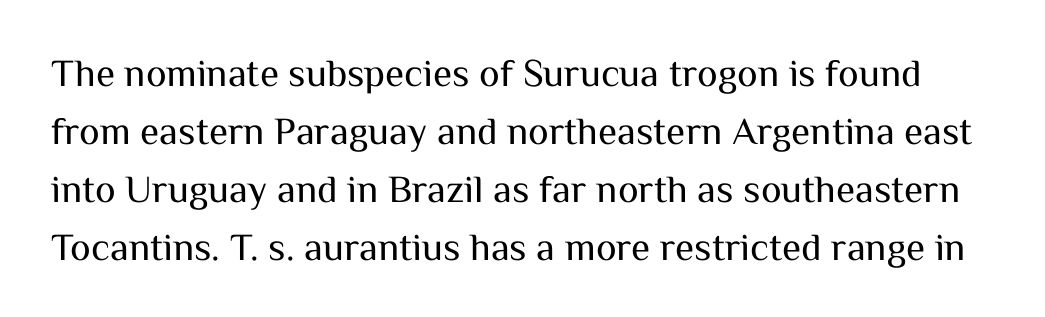
Is this a heavy cut? Hardly; it is regular or lighter. Upright lettering throughout. The gap between lines stays unmarked. The letterforms sit shoulder to shoulder at normal distance. These lines sit exactly where default settings would place them.
